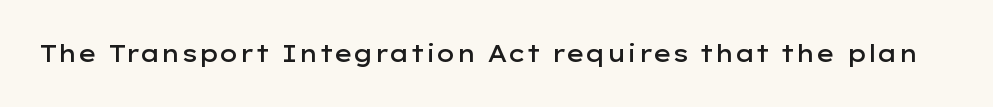
{"italic": "no", "bold": "semi", "underline": "no", "letter_spacing": "normal", "letter_spacing_em": 0.0, "glyph_px": 23}
